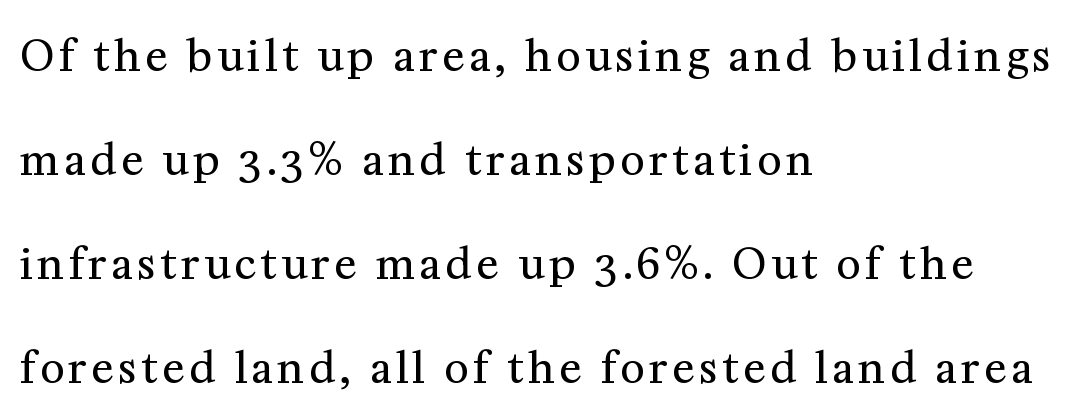
The image shows 42 px regular-weight serif type, upright; set left-aligned, loose line spacing (2.48x), not underlined; medium stroke contrast and a medium x-height.
